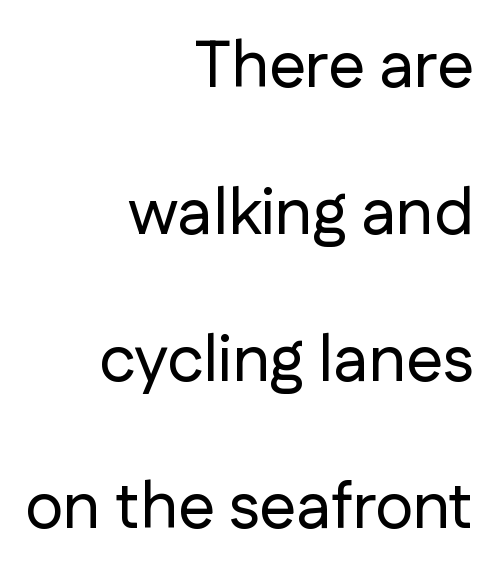
Type without underlining. Classification — sans serif. Nobody touched the tracking dial on this one. Does the leading feel generous? Absolutely, it's lavish. Which margin do the lines hug? The right one — the left edge is uneven. It's the straight-up-and-down kind of type.
